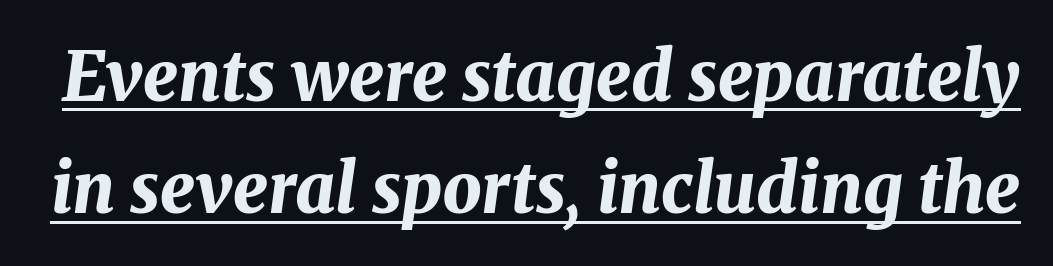
Q: Is the text bold? A: Yes.
Q: Is the text italic (slanted)? A: Yes, it leans right by about 8 degrees.
Q: Is the text underlined? A: Yes.
Q: Is the spacing between letters normal or unusually wide? A: Normal.
Q: Is the spacing between lines tight, normal or loose? A: Normal.
Q: Width (condensed, normal, or wide)? A: Normal.
Q: Stroke contrast? A: Medium.
Q: x-height? A: Medium.
Q: Monospaced? A: No.
